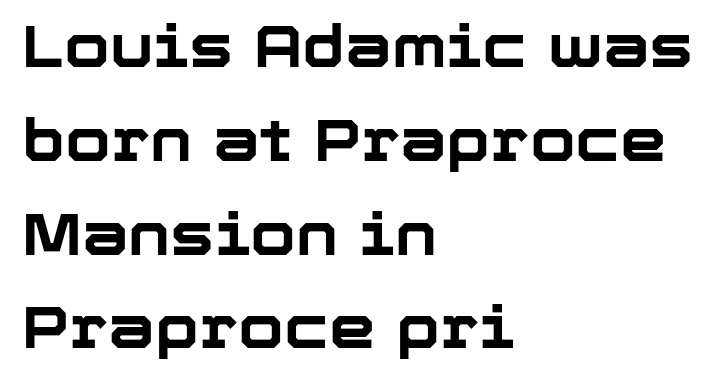
The image shows 59 px bold sans-serif type, upright; set left-aligned, normal line spacing (1.59x), normal letter spacing, not underlined; low stroke contrast and a medium x-height.
